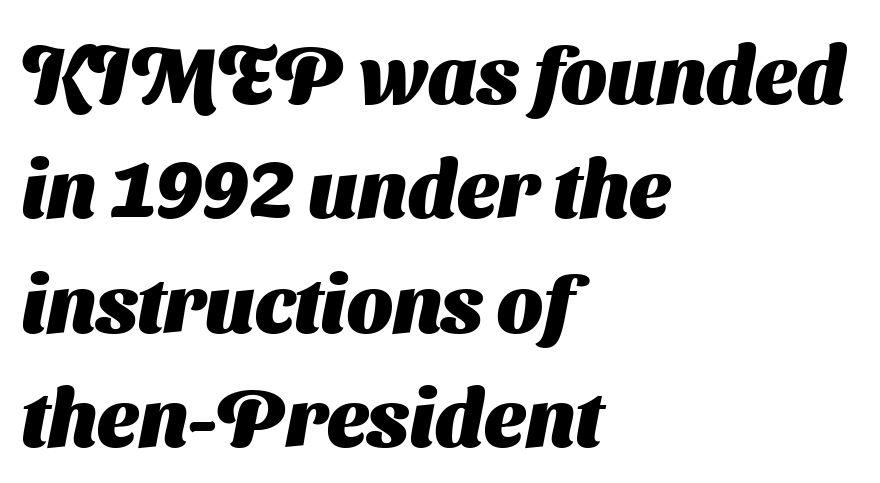
The image shows 80 px heavy sans-serif type; set left-aligned, normal line spacing (1.43x), normal letter spacing, not underlined; medium stroke contrast and a medium x-height.
